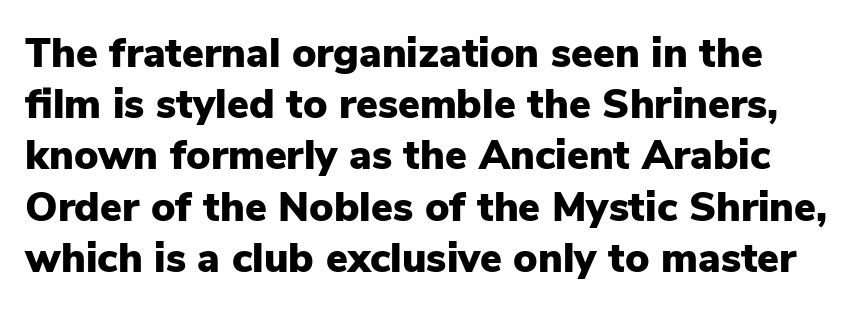
The image shows 41 px heavy sans-serif type, upright; set normal line spacing (1.25x), normal letter spacing, not underlined; low stroke contrast and a medium x-height.
